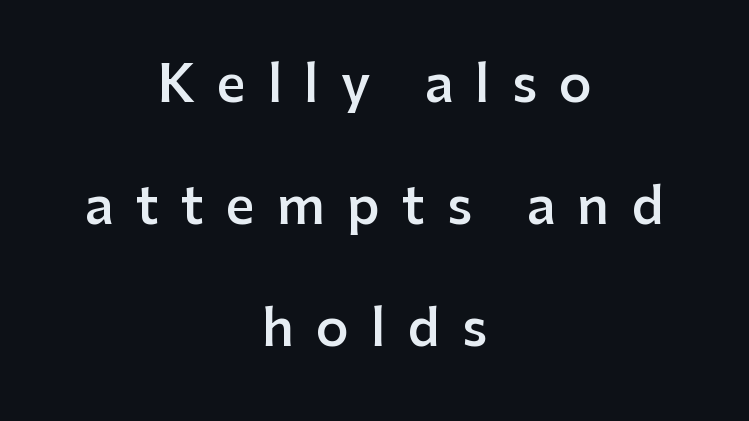
{"serif": "no", "italic": "no", "bold": "semi", "weight": "semibold", "width": "normal", "stroke_contrast": "low", "x_height": "medium", "monospaced": "no", "underline": "no", "align": "center", "line_spacing": "loose", "line_spacing_ratio": 2.39, "letter_spacing": "wide", "letter_spacing_em": 0.43, "glyph_px": 51}
